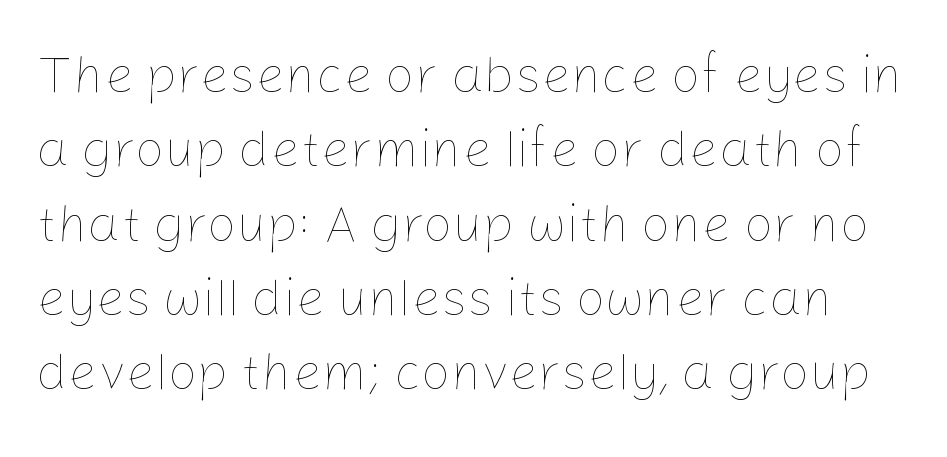
Words float on clear page, feet unadorned. Summary of vertical rhythm: regular, with standard interline spacing. You could not count columns in this text — the font is proportionally spaced. Posture: vertical. No letter is thick-stroked: the sample isn't bold. Tracking value appears to be zero — textbook default spacing.
